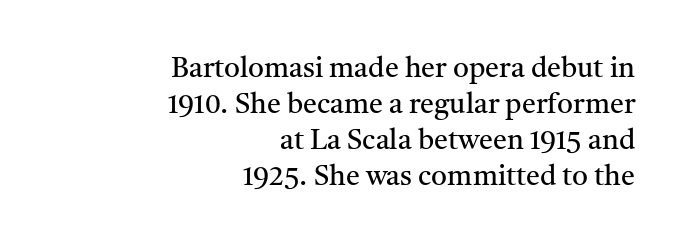
The image shows 28 px regular-weight serif type, upright; set right-aligned, normal line spacing (1.29x), normal letter spacing, not underlined; medium stroke contrast and a medium x-height.
